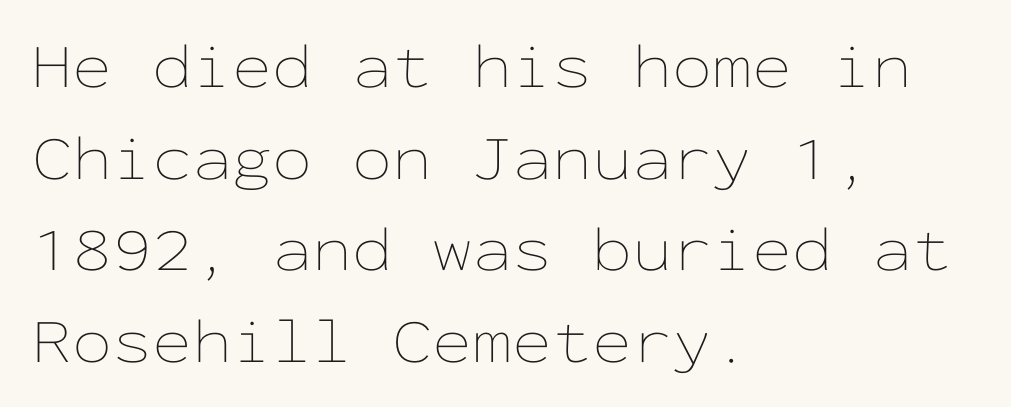
{"italic": "no", "bold": "no", "weight": "thin", "width": "wide", "stroke_contrast": "low", "x_height": "medium", "monospaced": "yes", "underline": "no", "align": "left", "line_spacing": "normal", "line_spacing_ratio": 1.43, "letter_spacing": "normal", "letter_spacing_em": 0.0, "glyph_px": 64}
